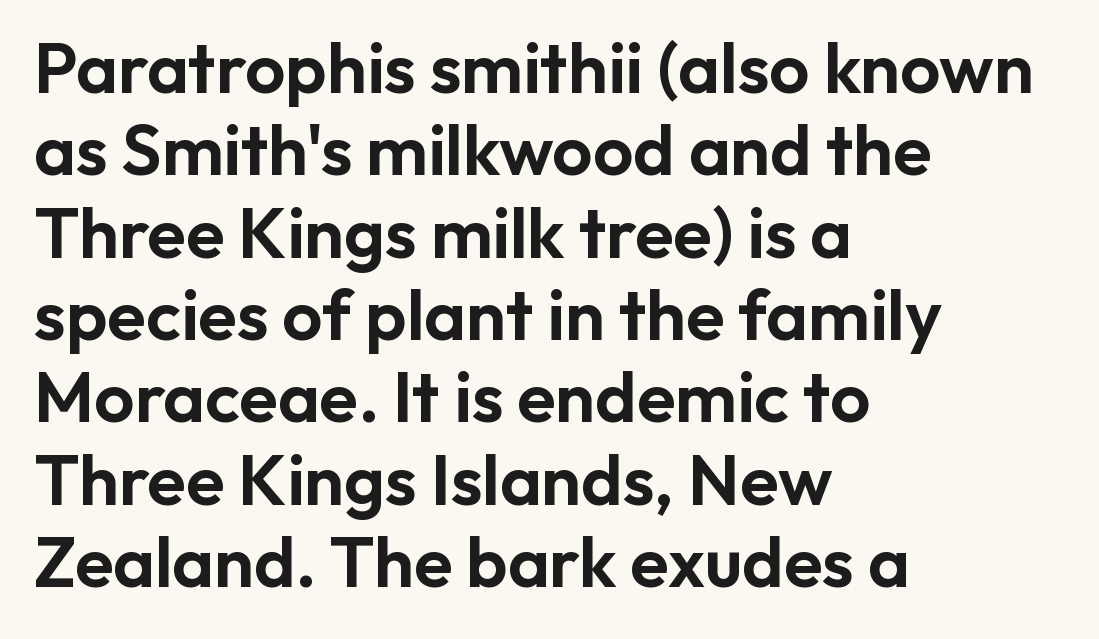
The image shows 71 px sans-serif type, upright; set left-aligned, line spacing 1.16x, normal letter spacing, not underlined; low stroke contrast and a medium x-height.
